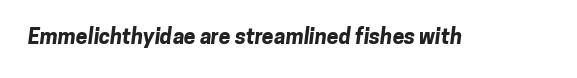
On the weight axis this lands at bold, roughly 700. Spacing between characters is what you'd get straight out of the box. Check under the words: just untouched page.
